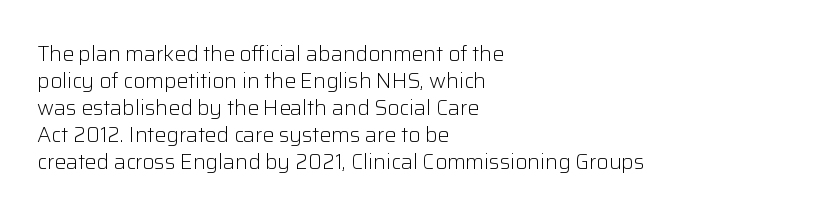
{"italic": "no", "bold": "no", "underline": "no", "align": "left", "line_spacing": "normal", "line_spacing_ratio": 1.28, "letter_spacing": "normal", "letter_spacing_em": 0.0, "glyph_px": 21}
